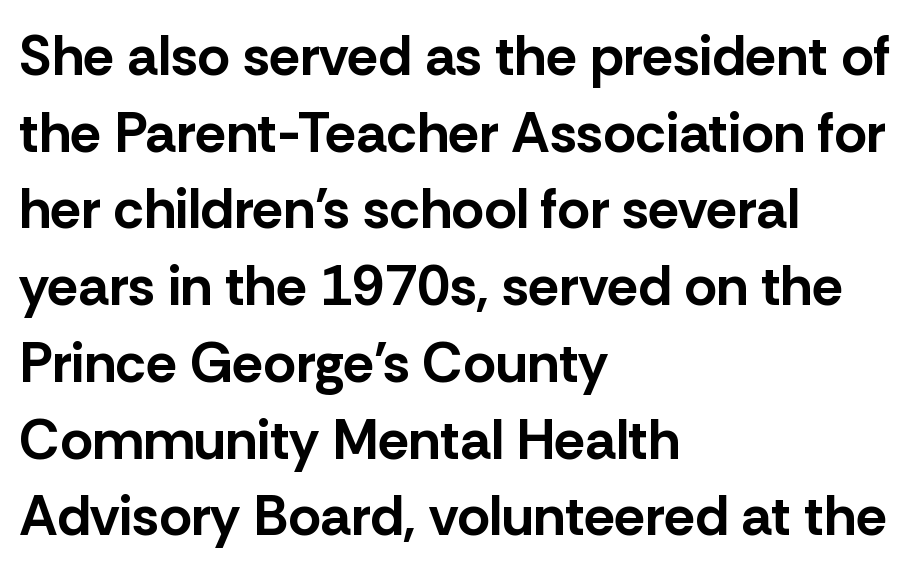
Q: Is the text bold? A: Yes.
Q: Is the text italic (slanted)? A: No, it is upright.
Q: Is the typeface a serif or a sans-serif typeface? A: Sans-serif.
Q: Is the text underlined? A: No.
Q: How is the paragraph aligned? A: Left-aligned.
Q: Is the spacing between letters normal or unusually wide? A: Normal.
Q: Is the spacing between lines tight, normal or loose? A: Normal.
Q: Width (condensed, normal, or wide)? A: Normal.
Q: Stroke contrast? A: Low.
Q: x-height? A: Medium.
Q: Monospaced? A: No.
